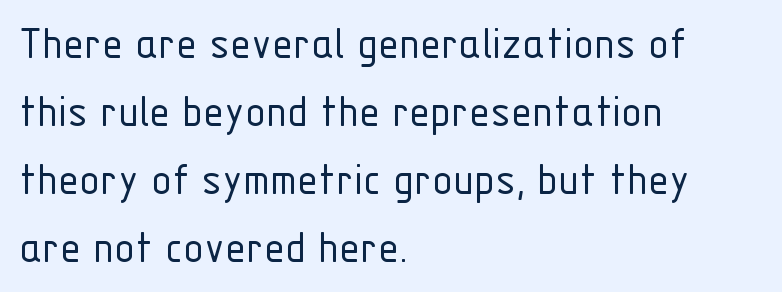
Q: Is the text bold? A: No.
Q: Is the text italic (slanted)? A: No, it is upright.
Q: Is the typeface a serif or a sans-serif typeface? A: Sans-serif.
Q: Is the text underlined? A: No.
Q: How is the paragraph aligned? A: Left-aligned.
Q: Is the spacing between letters normal or unusually wide? A: Normal.
Q: Is the spacing between lines tight, normal or loose? A: Normal.
Q: Width (condensed, normal, or wide)? A: Condensed.
Q: Stroke contrast? A: Low.
Q: x-height? A: Medium.
Q: Monospaced? A: No.
